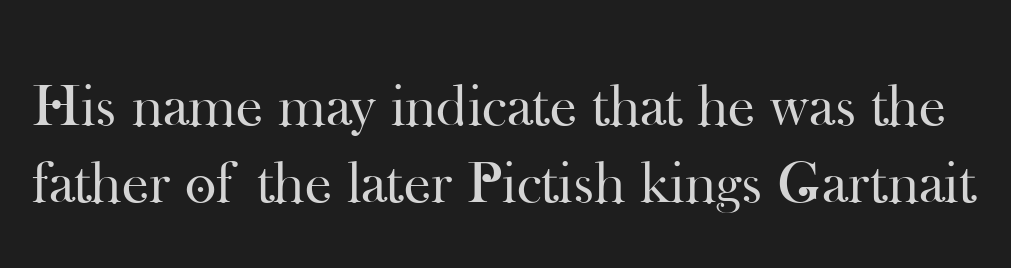
This is the regular roman posture of the typeface. A clean baseline with only descenders dipping below it. Vertical spacing — default. Is this a sans? No — the strokes have serifs.
